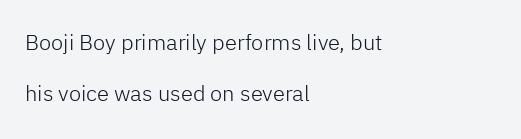
Heft: none added — not bold. The rendering uses a large line-height, opening up the rows. The lettering stays uniformly vertical, giving the passage a roman look. The gap between lines stays unmarked. The paragraph shown leans on its left margin. No extra tracking has been applied to these lines.
